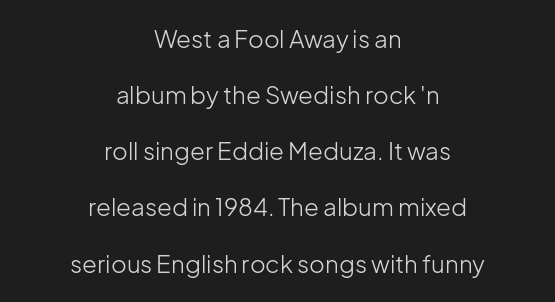
{"italic": "no", "bold": "no", "underline": "no", "align": "center", "line_spacing": "loose", "line_spacing_ratio": 2.34, "letter_spacing": "normal", "letter_spacing_em": 0.0, "glyph_px": 24}
